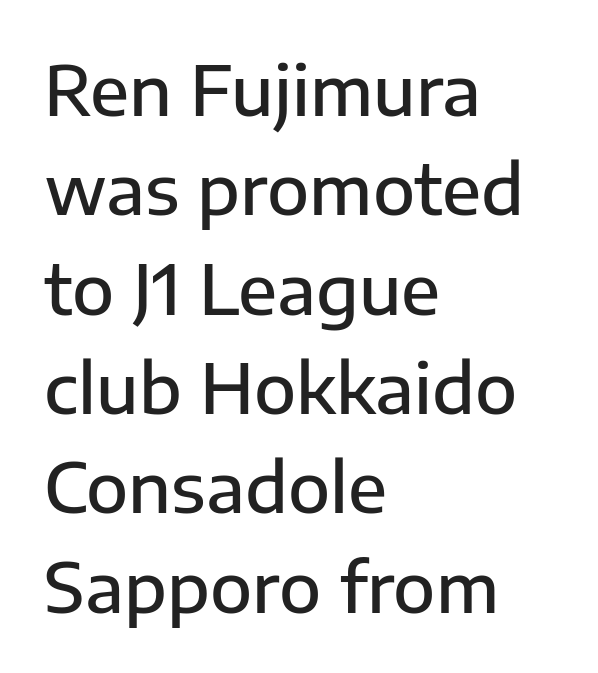
The image shows 69 px semibold sans-serif type, upright; set left-aligned, normal line spacing (1.44x), normal letter spacing, not underlined; low stroke contrast and a medium x-height.
